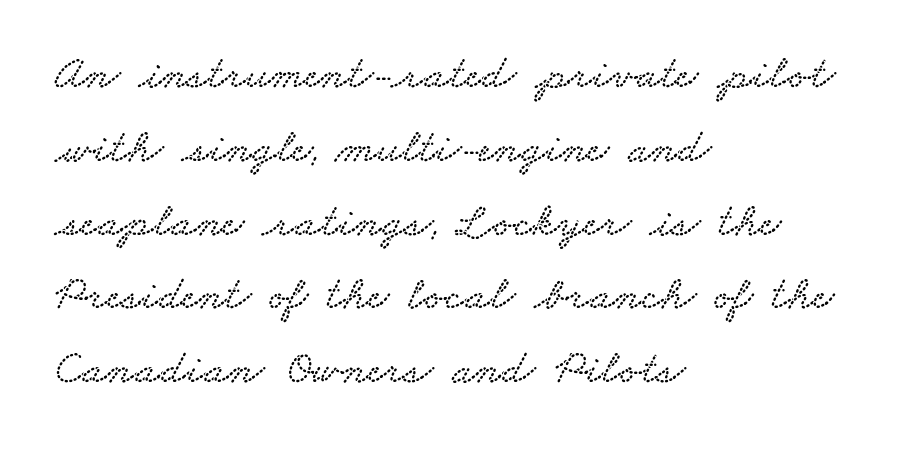
You could call the tracking neutral — neither tight nor loose. Descenders hang freely into open space. The glyphs in this specimen are seriffed. In terms of leading, this rendering sits right in the middle. The rendering uses natural spacing where letterforms have individual widths.
